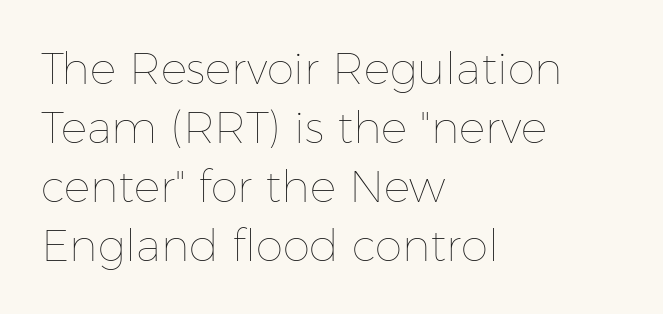
Upright lettering throughout. The rendering uses a moderate line-height, typical for paragraphs. Notice how the passage keeps a crisp vertical edge on the left only. This sample has the flowing, uneven cadence of proportional lettering. Inter-character spacing is left at the font's built-in metrics.
